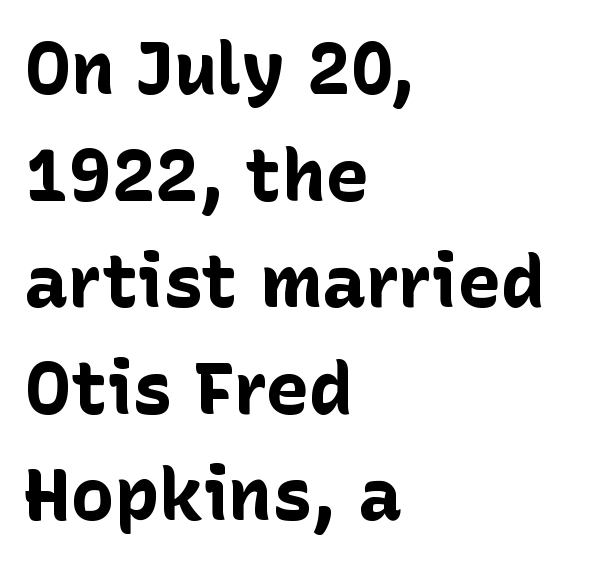
Q: Is the text bold? A: Yes.
Q: Is the text italic (slanted)? A: No, it is upright.
Q: Is the typeface a serif or a sans-serif typeface? A: Sans-serif.
Q: Is the text underlined? A: No.
Q: How is the paragraph aligned? A: Left-aligned.
Q: Is the spacing between letters normal or unusually wide? A: Normal.
Q: Is the spacing between lines tight, normal or loose? A: Normal.
Q: Width (condensed, normal, or wide)? A: Normal.
Q: Stroke contrast? A: Low.
Q: x-height? A: Medium.
Q: Monospaced? A: No.
